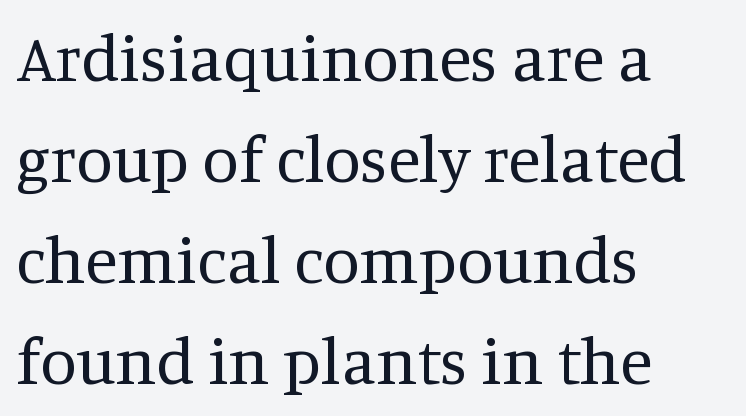
The image shows 66 px regular-weight serif type, upright; set left-aligned, normal line spacing (1.53x), normal letter spacing, not underlined; medium stroke contrast and a large x-height.
